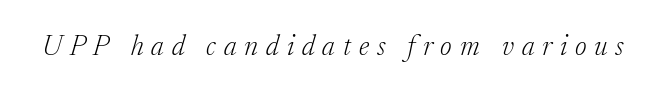
Q: Is the text bold? A: No.
Q: Is the text italic (slanted)? A: Yes, it leans right by about 17 degrees.
Q: Is the typeface a serif or a sans-serif typeface? A: Serif.
Q: Is the text underlined? A: No.
Q: Is the spacing between letters normal or unusually wide? A: Unusually wide.
Q: Width (condensed, normal, or wide)? A: Normal.
Q: Stroke contrast? A: Low.
Q: x-height? A: Medium.
Q: Monospaced? A: No.
